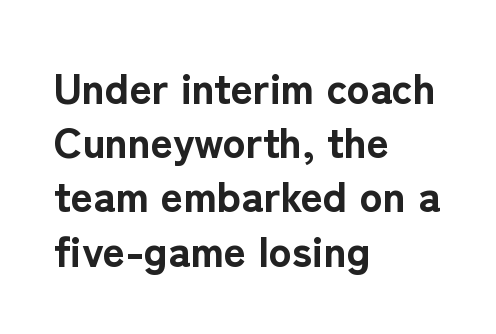
{"serif": "no", "italic": "no", "bold": "yes", "weight": "bold", "width": "normal", "stroke_contrast": "low", "x_height": "medium", "monospaced": "no", "underline": "no", "align": "left", "line_spacing": "normal", "line_spacing_ratio": 1.26, "letter_spacing": "normal", "letter_spacing_em": 0.0, "glyph_px": 43}
